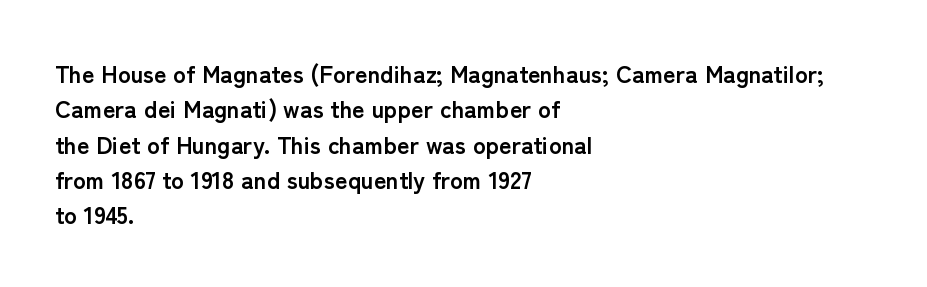
The baseline area is clear. Rendered with straight, roman letterforms. The face used here has the dense, thick strokes of a bold. One-word summary of the alignment: left.
